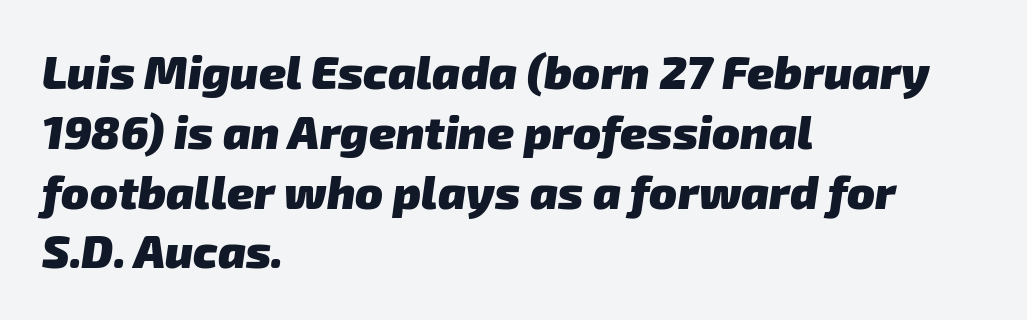
Q: Is the text bold? A: Yes.
Q: Is the typeface a serif or a sans-serif typeface? A: Sans-serif.
Q: Is the text underlined? A: No.
Q: How is the paragraph aligned? A: Left-aligned.
Q: Is the spacing between letters normal or unusually wide? A: Normal.
Q: Is the spacing between lines tight, normal or loose? A: Normal.
Q: Width (condensed, normal, or wide)? A: Normal.
Q: Stroke contrast? A: Low.
Q: x-height? A: Medium.
Q: Monospaced? A: No.
